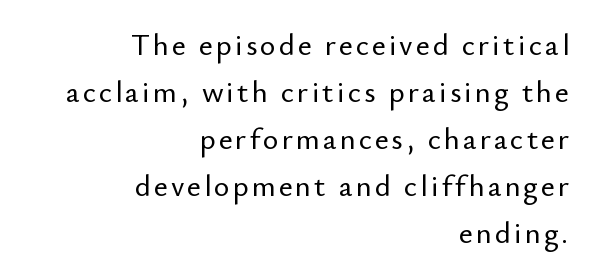
The face used here is a sans, in the tradition of grotesques and geometrics. Leading matches the norm, producing a regular column. Here the designer chose a conventional face with non-uniform glyph widths. Every stem runs plumb, perpendicular to the baseline.
